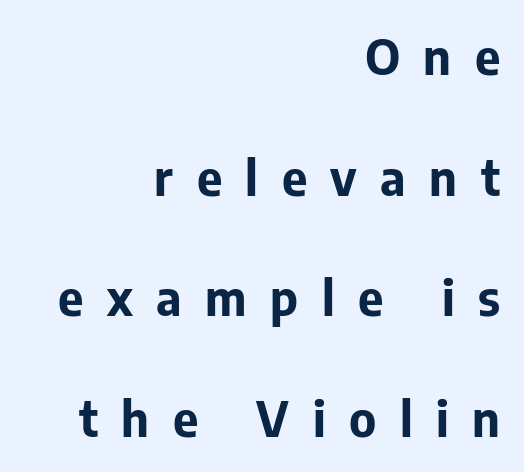
Q: Is the text bold? A: Yes.
Q: Is the text italic (slanted)? A: No, it is upright.
Q: Is the typeface a serif or a sans-serif typeface? A: Sans-serif.
Q: Is the text underlined? A: No.
Q: How is the paragraph aligned? A: Right-aligned.
Q: Is the spacing between letters normal or unusually wide? A: Unusually wide.
Q: Is the spacing between lines tight, normal or loose? A: Loose.
Q: Width (condensed, normal, or wide)? A: Normal.
Q: Stroke contrast? A: Low.
Q: x-height? A: Medium.
Q: Monospaced? A: No.
